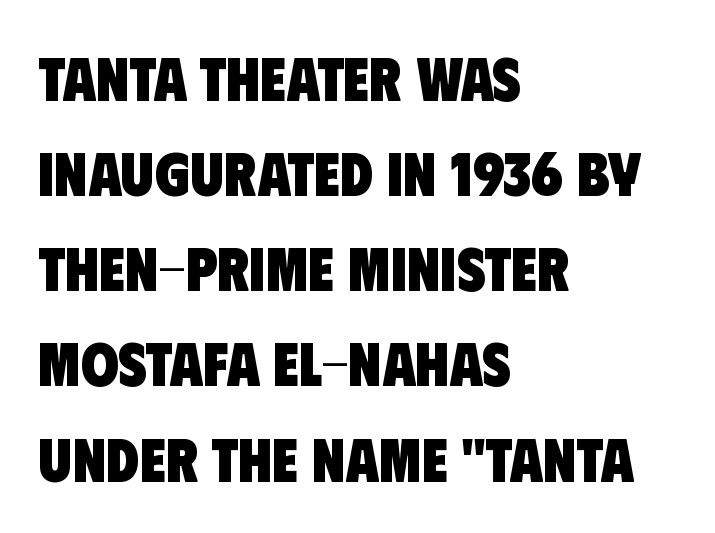
Line beginnings align vertically; line endings do not. Is this a sans? Yes — the strokes have no serifs. The face used here has the dense, thick strokes of a bold. Nothing unusual about the tracking: characters are spaced as the font intends. Proportional: the letters do not fall into vertical columns. Is there much room between lines? A standard amount, neither cramped nor airy.
